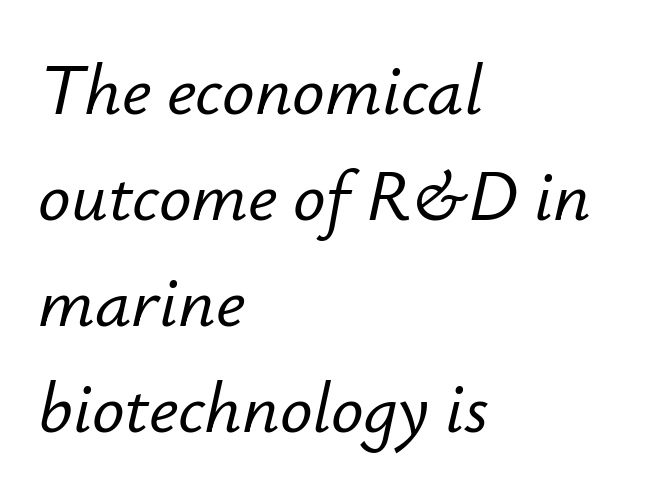
Q: Is the text italic (slanted)? A: Yes, it leans right by about 12 degrees.
Q: Is the text underlined? A: No.
Q: How is the paragraph aligned? A: Left-aligned.
Q: Is the spacing between letters normal or unusually wide? A: Normal.
Q: Is the spacing between lines tight, normal or loose? A: Normal.
Q: Width (condensed, normal, or wide)? A: Normal.
Q: Stroke contrast? A: Low.
Q: x-height? A: Small.
Q: Monospaced? A: No.
